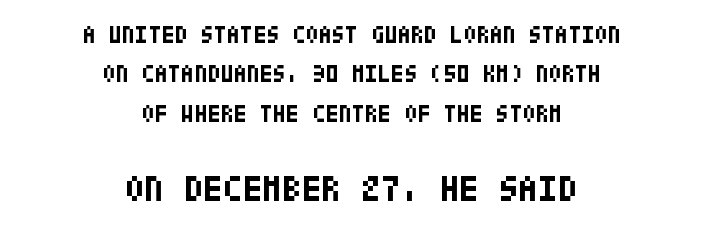
Q: Is the text bold? A: Yes.
Q: Is the text italic (slanted)? A: No, it is upright.
Q: Is the typeface a serif or a sans-serif typeface? A: Sans-serif.
Q: Is the text underlined? A: No.
Q: How is the paragraph aligned? A: Centered.
Q: Is the spacing between letters normal or unusually wide? A: Normal.
Q: Is the spacing between lines tight, normal or loose? A: Normal.
Q: Which block of text is set in a larger size, the first (top) or the second (bottom)? A: The second (bottom) one.
Q: Width (condensed, normal, or wide)? A: Condensed.
Q: Stroke contrast? A: Low.
Q: x-height? A: Large.
